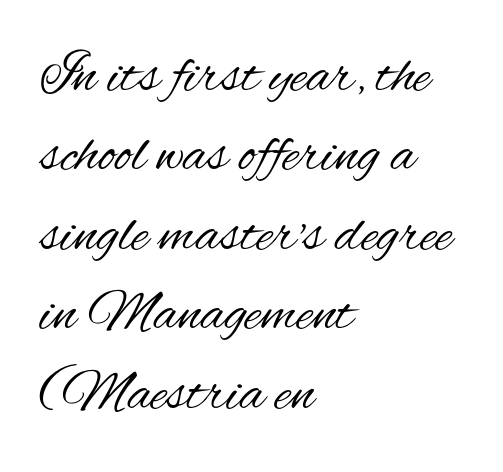
Q: Is the text bold? A: No.
Q: Is the text italic (slanted)? A: Yes.
Q: Is the typeface a serif or a sans-serif typeface? A: Sans-serif.
Q: Is the text underlined? A: No.
Q: How is the paragraph aligned? A: Left-aligned.
Q: Is the spacing between letters normal or unusually wide? A: Normal.
Q: Is the spacing between lines tight, normal or loose? A: Normal.
Q: Width (condensed, normal, or wide)? A: Condensed.
Q: Stroke contrast? A: Medium.
Q: x-height? A: Small.
Q: Monospaced? A: No.
